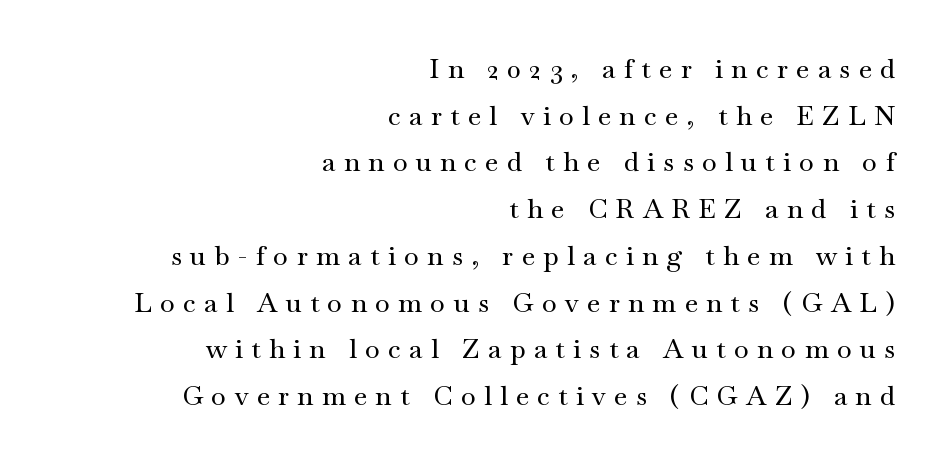
{"italic": "no", "underline": "no", "align": "right", "line_spacing_ratio": 1.73, "letter_spacing": "wide", "letter_spacing_em": 0.31, "glyph_px": 27}
